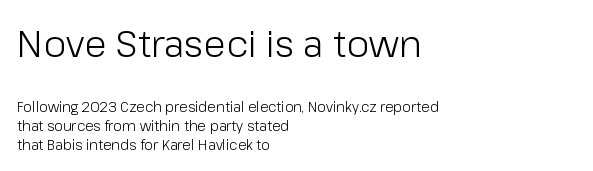
Stems and bowls with no extra thickness — not bold. Is this a fixed-width face? No — the glyphs have proportional, varying widths. Short and long lines alike share a common starting point at left. Is the letter spacing exaggerated? No — it looks like the ordinary default.
